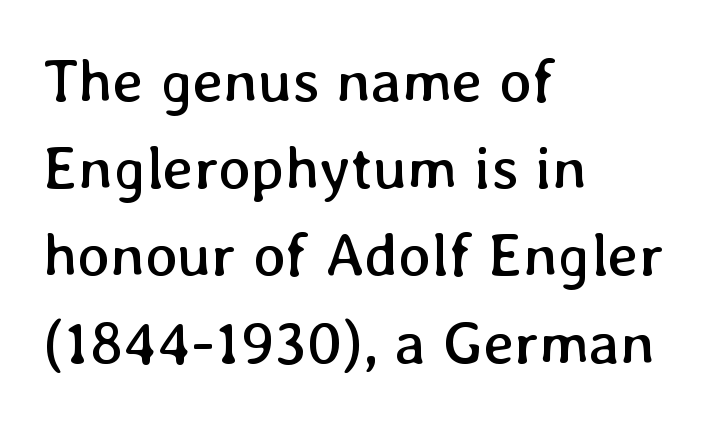
The image shows 61 px regular-weight type, upright; set left-aligned, normal line spacing (1.43x), normal letter spacing, not underlined; low stroke contrast and a medium x-height.
